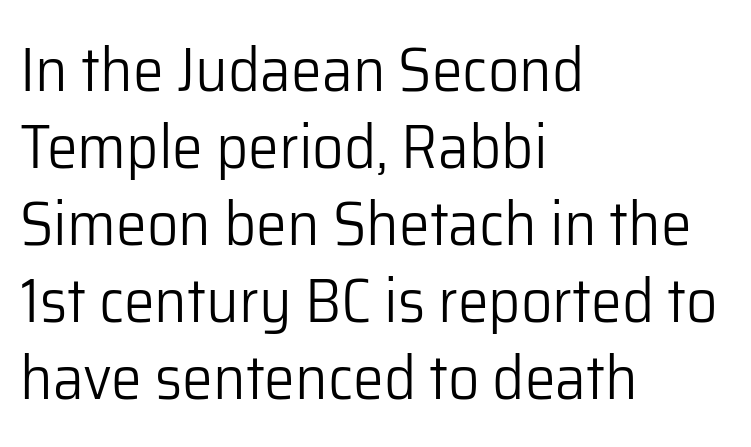
The image shows 62 px light sans-serif type, upright; set left-aligned, line spacing 1.24x, normal letter spacing, not underlined; low stroke contrast and a medium x-height.
